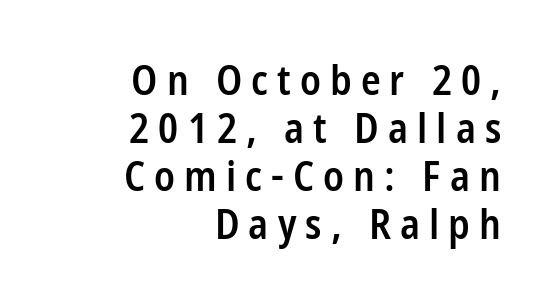
The image shows 41 px semibold, condensed sans-serif type, upright; set right-aligned, line spacing 1.17x, unusually wide letter spacing (+0.22 em), not underlined; low stroke contrast and a medium x-height.
